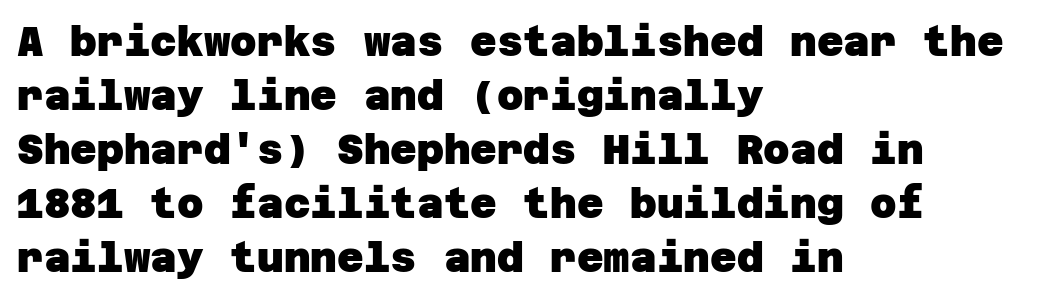
{"serif": "no", "bold": "yes", "weight": "heavy", "width": "normal", "stroke_contrast": "low", "x_height": "large", "underline": "no", "align": "left", "line_spacing": "normal", "line_spacing_ratio": 1.32, "letter_spacing": "normal", "letter_spacing_em": 0.0, "glyph_px": 41}
